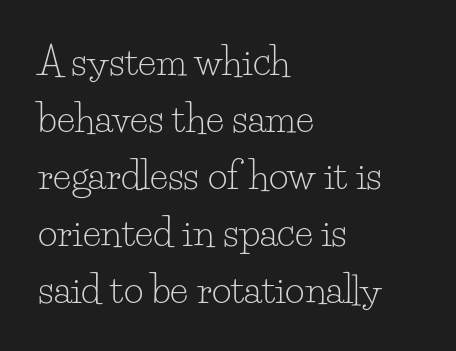
The line-height multiplier appears to be the usual default. Is this a fixed-width face? No — the glyphs have proportional, varying widths. Ascenders rise straight up at ninety degrees. There is no visible air inserted between adjacent glyphs.
